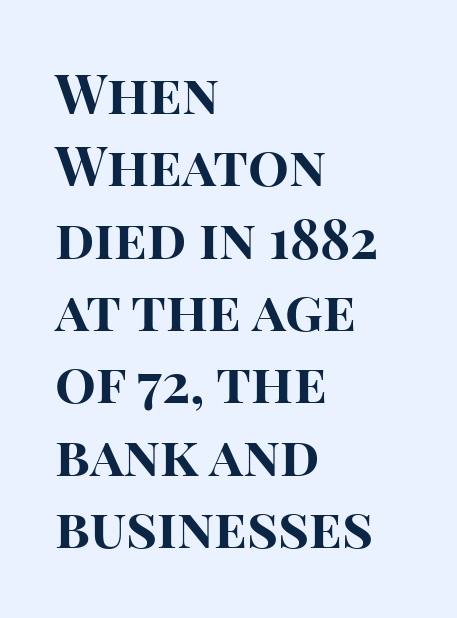
{"serif": "no", "italic": "no", "bold": "yes", "weight": "bold", "width": "normal", "stroke_contrast": "high", "x_height": "large", "monospaced": "no", "underline": "no", "align": "left", "line_spacing": "normal", "line_spacing_ratio": 1.34, "letter_spacing": "normal", "letter_spacing_em": 0.0, "glyph_px": 54}
